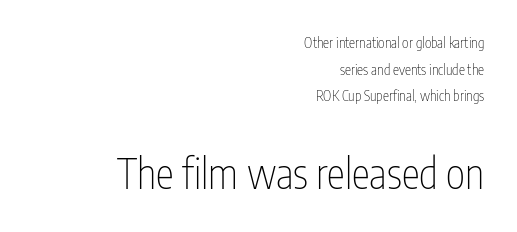
{"serif": "no", "italic": "no", "bold": "no", "weight": "thin", "width": "condensed", "stroke_contrast": "low", "x_height": "medium", "monospaced": "no", "underline": "no", "align": "right", "line_spacing": "loose", "line_spacing_ratio": 1.9, "letter_spacing": "normal", "letter_spacing_em": 0.0, "larger_block": "second", "size_ratio": 2.93, "glyph_px": 41}
